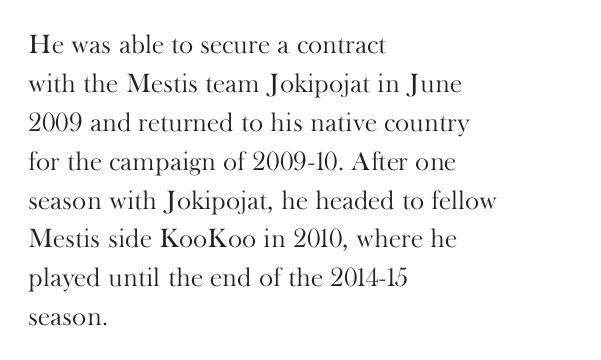
Q: Is the text bold? A: No.
Q: Is the text italic (slanted)? A: No, it is upright.
Q: Is the text underlined? A: No.
Q: How is the paragraph aligned? A: Left-aligned.
Q: Is the spacing between letters normal or unusually wide? A: Normal.
Q: Is the spacing between lines tight, normal or loose? A: Normal.
